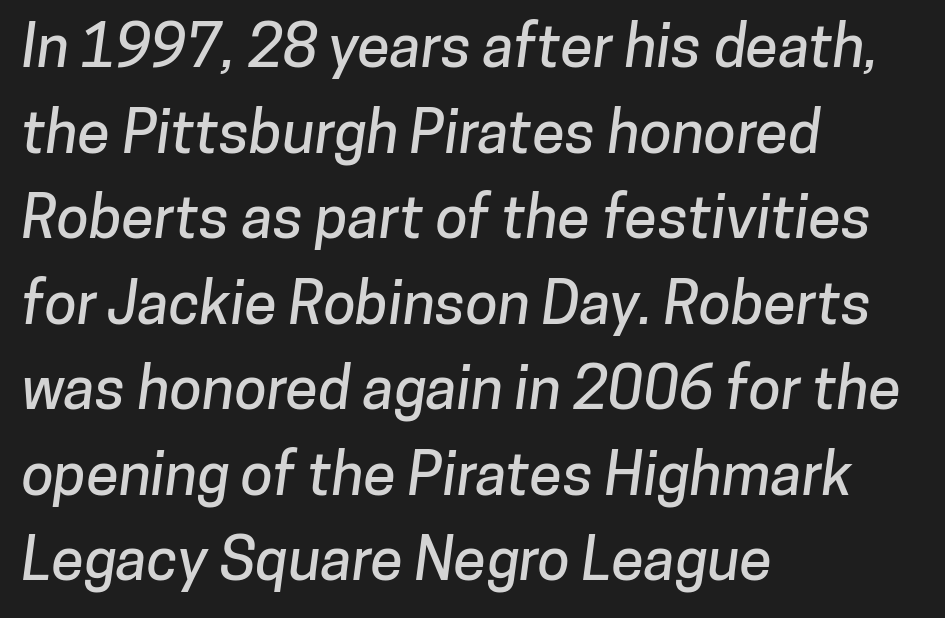
Layout note: lines flush left. Lines of text with bare space underneath. Do the characters align in a grid? No, the font is proportional. The line texture is even and compact thanks to regular tracking. To sum up the face: it is a sans, with no serifs.
